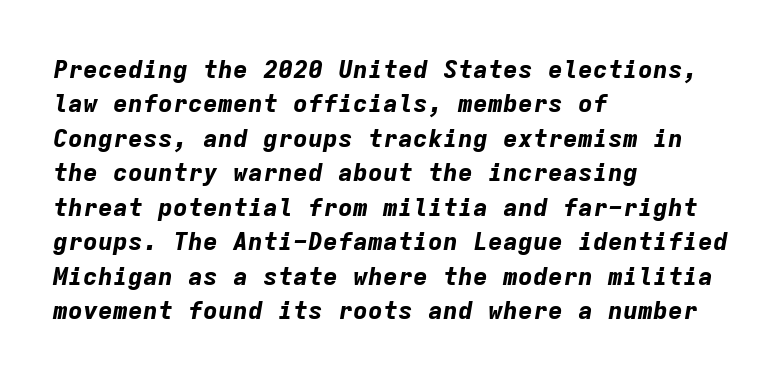
No extra tracking has been applied to these lines. Caption: bold face, heavy strokes. The rendering uses a moderate line-height, typical for paragraphs. The foot of each line stays bare and open. Casual observation: everything's shoved over to the left. Compared with ordinary roman type, these characters are visibly tilted.
